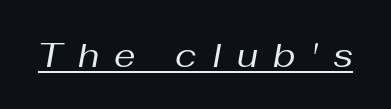
Q: Is the text bold? A: No.
Q: Is the text italic (slanted)? A: Yes, it leans right by about 10 degrees.
Q: Is the text underlined? A: Yes.
Q: Is the spacing between letters normal or unusually wide? A: Unusually wide.
Q: Width (condensed, normal, or wide)? A: Normal.
Q: Stroke contrast? A: Medium.
Q: x-height? A: Medium.
Q: Monospaced? A: No.
